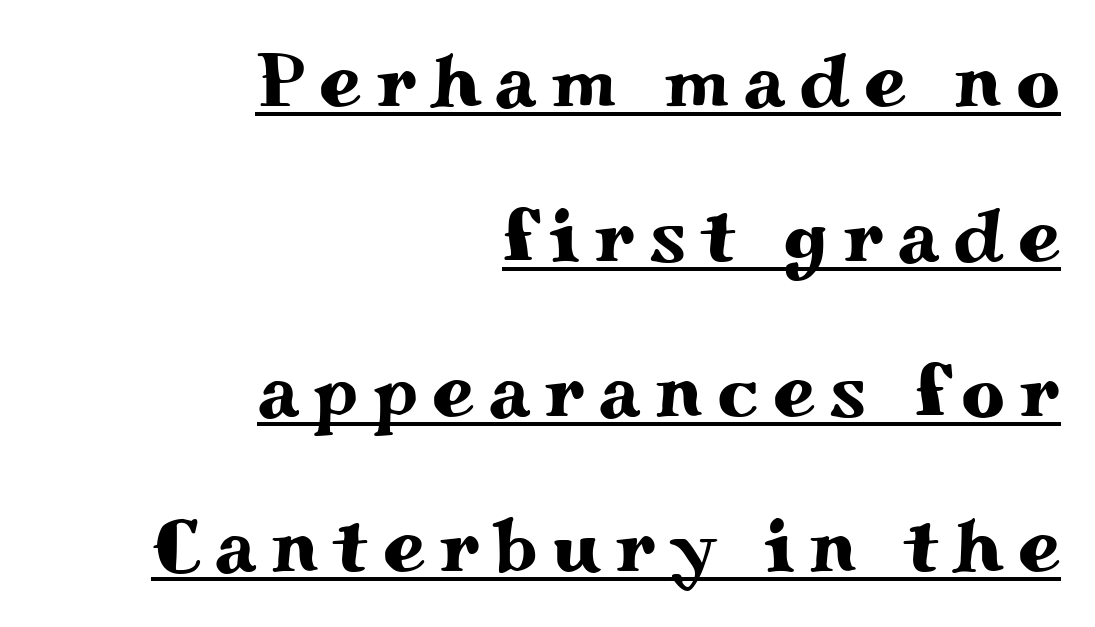
The image shows 76 px wide serif type, upright; set right-aligned, loose line spacing (2.04x), underlined; medium stroke contrast and a small x-height.
